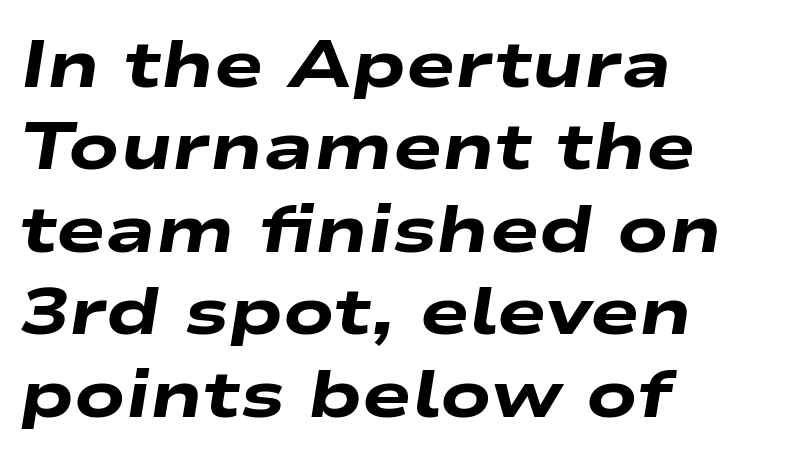
{"italic": "yes", "lean": "right", "slant_degrees": 9, "bold": "yes", "weight": "heavy", "width": "wide", "stroke_contrast": "low", "x_height": "medium", "monospaced": "no", "underline": "no", "align": "left", "line_spacing": "normal", "line_spacing_ratio": 1.25, "letter_spacing": "normal", "letter_spacing_em": 0.0, "glyph_px": 66}
